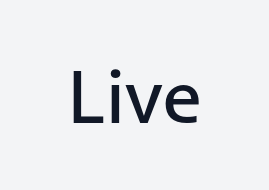
Here the designer chose a conventional face with non-uniform glyph widths. To sum up the face: it is a sans, with no serifs. A bare baseline throughout the passage. In terms of posture, this sample is upright. Compared with a typical body face, this is equally light or lighter still. The rendering keeps characters at their native spacing.
